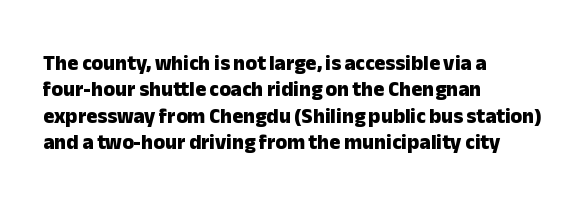
The image shows 21 px bold type, upright; set left-aligned, normal line spacing (1.26x), normal letter spacing, not underlined.
